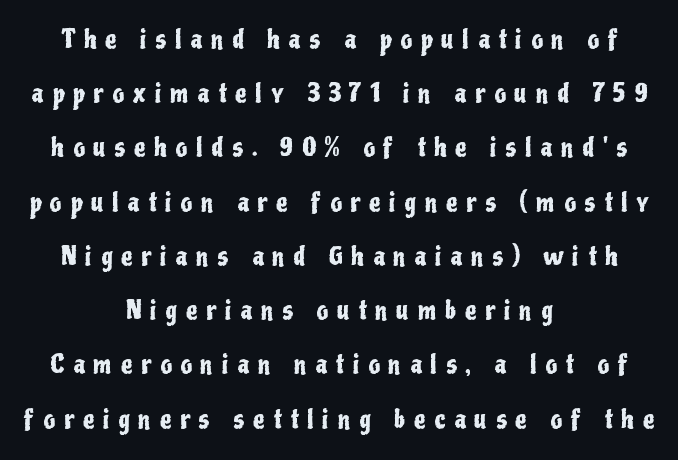
Every row of glyphs is offset so its center matches the block's center. The zone under the glyphs is completely vacant. Italic: no, the glyphs are upright roman. Horizontal bands of white between lines are thick stripes.
